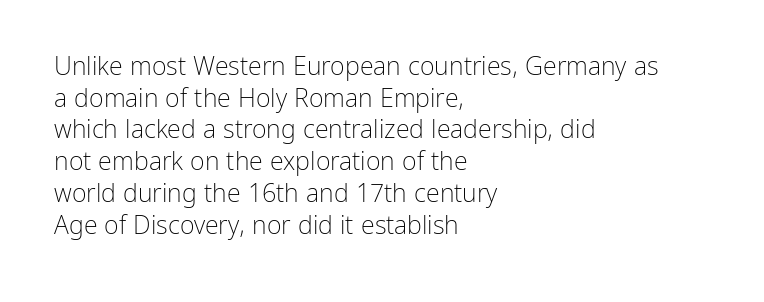
Q: Is the text bold? A: No.
Q: Is the text italic (slanted)? A: No, it is upright.
Q: Is the text underlined? A: No.
Q: How is the paragraph aligned? A: Left-aligned.
Q: Is the spacing between letters normal or unusually wide? A: Normal.
Q: Is the spacing between lines tight, normal or loose? A: Normal.
